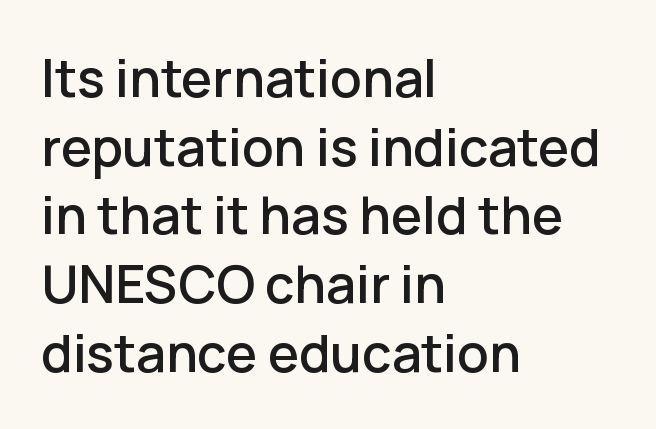
The image shows 52 px sans-serif type, upright; set left-aligned, normal line spacing (1.32x), normal letter spacing, not underlined; low stroke contrast and a medium x-height.
